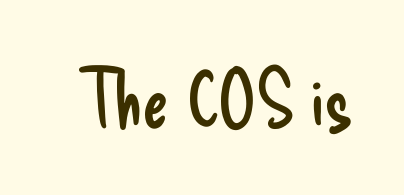
The type sits square on the baseline with zero lean. Is this a fixed-width face? No — the glyphs have proportional, varying widths. The weight tops out at a normal text grade. What kind of face is this? One without serifs — a sans. The letterforms sit shoulder to shoulder at normal distance.
